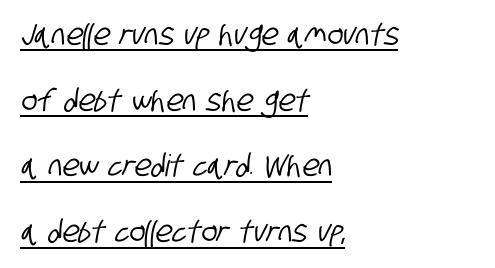
{"serif": "no", "width": "condensed", "stroke_contrast": "low", "x_height": "large", "monospaced": "no", "underline": "yes", "align": "left", "line_spacing": "loose", "line_spacing_ratio": 2.19, "letter_spacing": "normal", "letter_spacing_em": 0.0, "glyph_px": 30}
